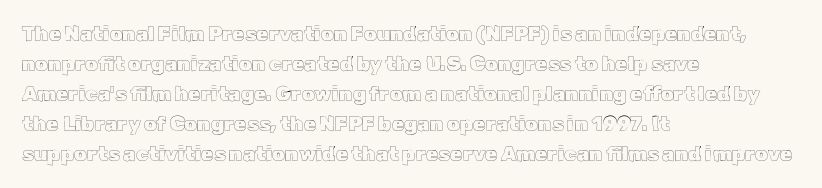
The passage shown has conventional tracking throughout. Is there much room between lines? A standard amount, neither cramped nor airy. This is the regular roman posture of the typeface. Plain, unruled lines of type. Typeset ragged right — the left edge is the straight one.
